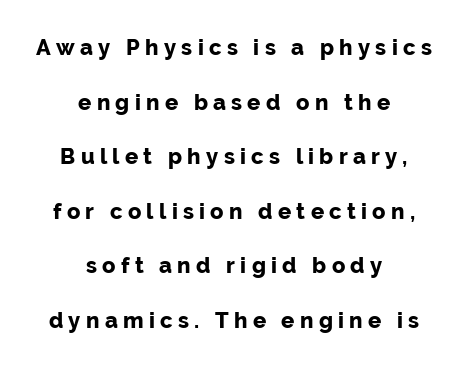
{"italic": "no", "bold": "yes", "underline": "no", "align": "center", "line_spacing": "loose", "line_spacing_ratio": 2.48, "letter_spacing": "wide", "letter_spacing_em": 0.24, "glyph_px": 22}
